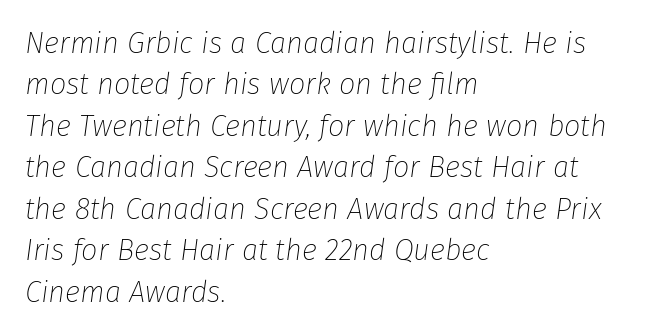
The image shows 29 px thin type, italic (leaning right); set left-aligned, normal line spacing (1.43x), normal letter spacing, not underlined; low stroke contrast and a medium x-height.
